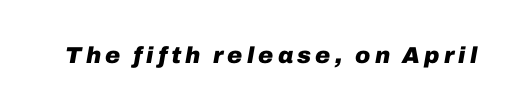
The image shows 23 px bold type, italic (leaning right); set not underlined.
